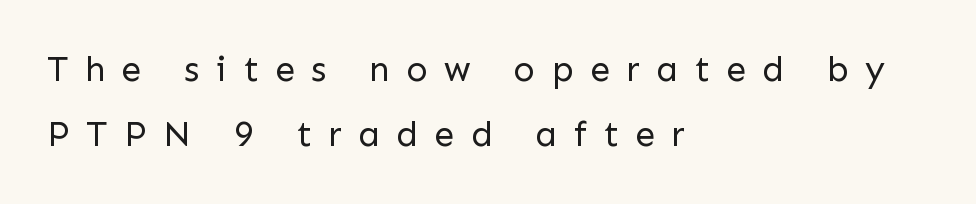
Anything drawn beneath the words? Only blank space. These lines are set flush left with a ragged right edge. No letter is thick-stroked: the sample isn't bold. Think of a printed novel: that variable character pitch is what you see here. A typesetter would call this heavily tracked-out type. Nope, not italic — everything's standing straight.
